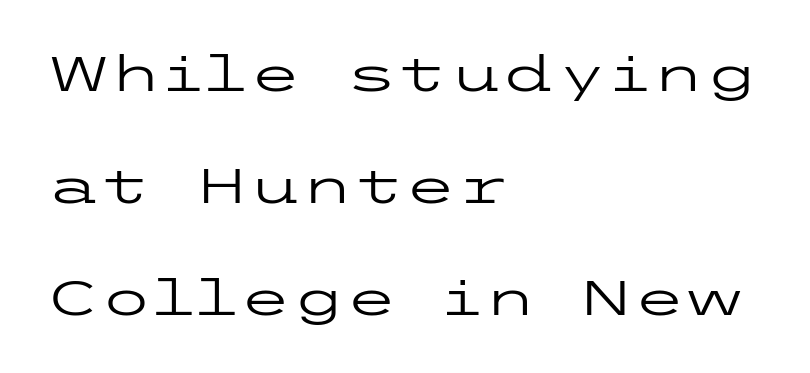
The image shows 48 px regular-weight, wide sans-serif type, upright; set left-aligned, loose line spacing (2.33x), normal letter spacing, not underlined; low stroke contrast and a medium x-height.
